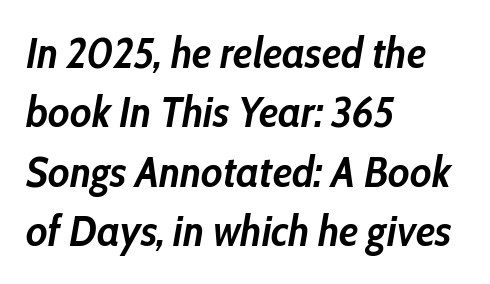
Q: Is the text bold? A: Yes.
Q: Is the text italic (slanted)? A: Yes, it leans right by about 10 degrees.
Q: Is the text underlined? A: No.
Q: How is the paragraph aligned? A: Left-aligned.
Q: Is the spacing between letters normal or unusually wide? A: Normal.
Q: Is the spacing between lines tight, normal or loose? A: Normal.
Q: Width (condensed, normal, or wide)? A: Condensed.
Q: Stroke contrast? A: Low.
Q: x-height? A: Medium.
Q: Monospaced? A: No.
